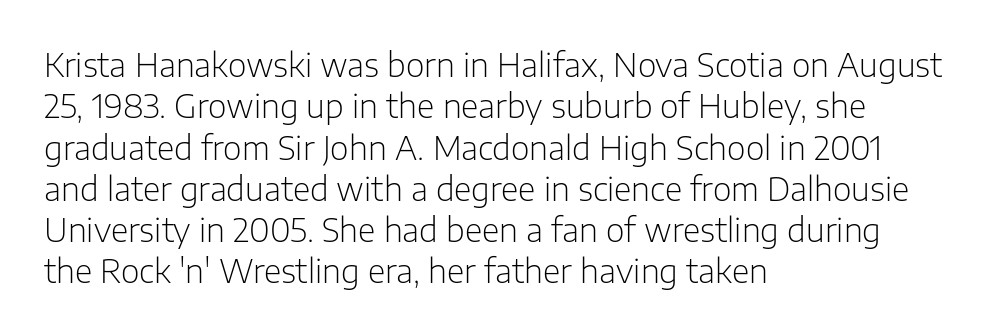
Q: Is the text bold? A: No.
Q: Is the text italic (slanted)? A: No, it is upright.
Q: Is the typeface a serif or a sans-serif typeface? A: Sans-serif.
Q: Is the text underlined? A: No.
Q: How is the paragraph aligned? A: Left-aligned.
Q: Is the spacing between letters normal or unusually wide? A: Normal.
Q: Is the spacing between lines tight, normal or loose? A: Normal.
Q: Width (condensed, normal, or wide)? A: Normal.
Q: Stroke contrast? A: Low.
Q: x-height? A: Medium.
Q: Monospaced? A: No.
